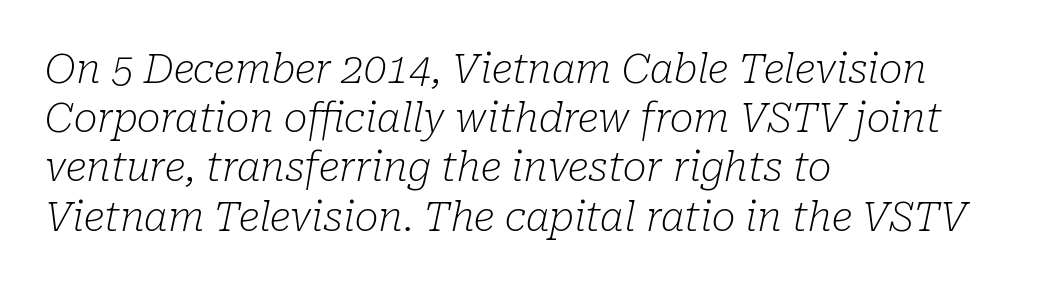
The image shows 40 px light serif type, italic (leaning right); set left-aligned, line spacing 1.23x, normal letter spacing, not underlined; low stroke contrast and a medium x-height.
